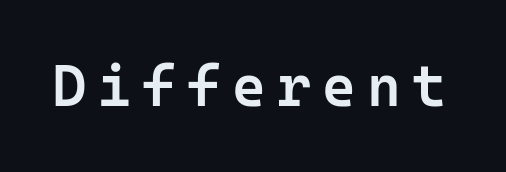
Q: Is the text bold? A: Semi-bold.
Q: Is the text italic (slanted)? A: No, it is upright.
Q: Is the typeface a serif or a sans-serif typeface? A: Sans-serif.
Q: Is the text underlined? A: No.
Q: Width (condensed, normal, or wide)? A: Normal.
Q: Stroke contrast? A: Low.
Q: x-height? A: Medium.
Q: Monospaced? A: Yes.
